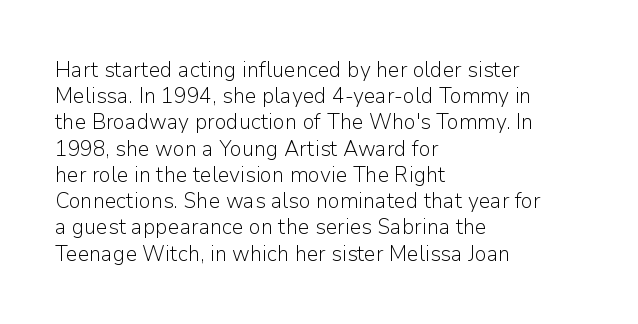
Does extra space separate the letters? No, they use regular spacing. Layout note: lines flush left. The area under the type is left untouched. This reads as an unemphasized weight, regular at the heaviest. This is roman type, the default non-slanted kind. Vertical spacing — default.
